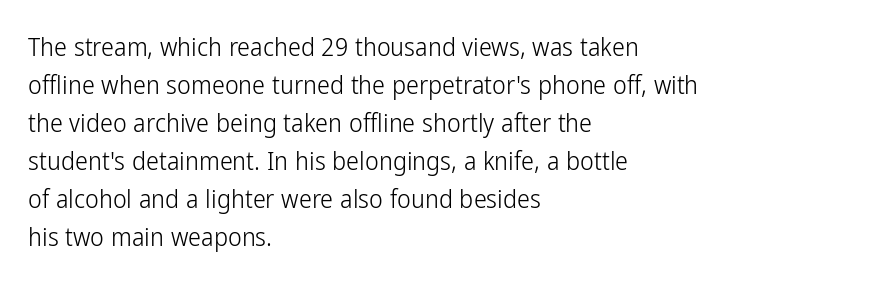
Visually the block forms a straight wall on the left and a jagged coastline on the right. Caption: standard tracking, unaltered. The type sits square on the baseline with zero lean. Weight: not bold — regular or lighter.
